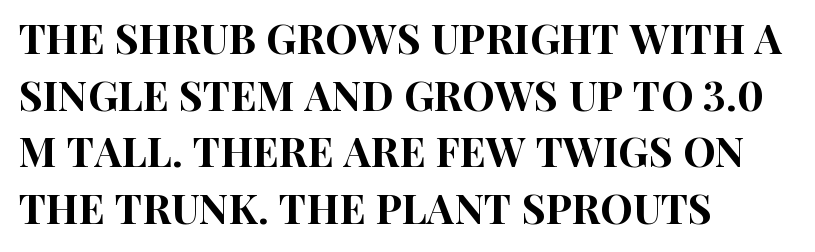
Q: Is the text italic (slanted)? A: No, it is upright.
Q: Is the typeface a serif or a sans-serif typeface? A: Sans-serif.
Q: Is the text underlined? A: No.
Q: How is the paragraph aligned? A: Left-aligned.
Q: Is the spacing between letters normal or unusually wide? A: Normal.
Q: Is the spacing between lines tight, normal or loose? A: Normal.
Q: Width (condensed, normal, or wide)? A: Condensed.
Q: Stroke contrast? A: High.
Q: x-height? A: Large.
Q: Monospaced? A: No.
